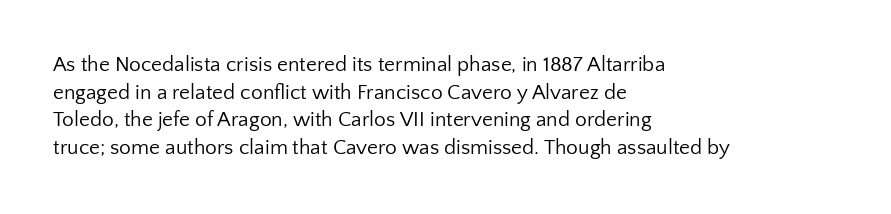
Q: Is the text bold? A: No.
Q: Is the text italic (slanted)? A: No, it is upright.
Q: Is the text underlined? A: No.
Q: How is the paragraph aligned? A: Left-aligned.
Q: Is the spacing between letters normal or unusually wide? A: Normal.
Q: Is the spacing between lines tight, normal or loose? A: Normal.
